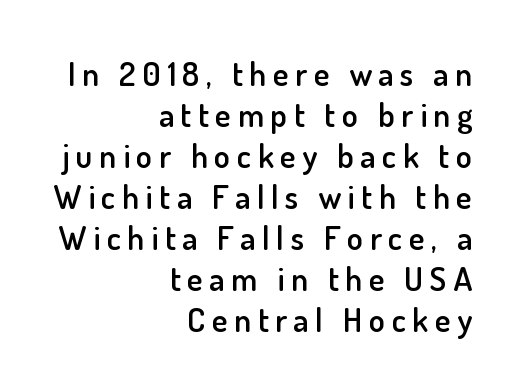
These lines are rendered in a variable-pitch font. Typeset ragged left — the right edge is the straight one. Characters follow at a spacing far wider than the type designer built in. Any mark beneath the type? The region is blank. Note: no serifs on the glyphs.
